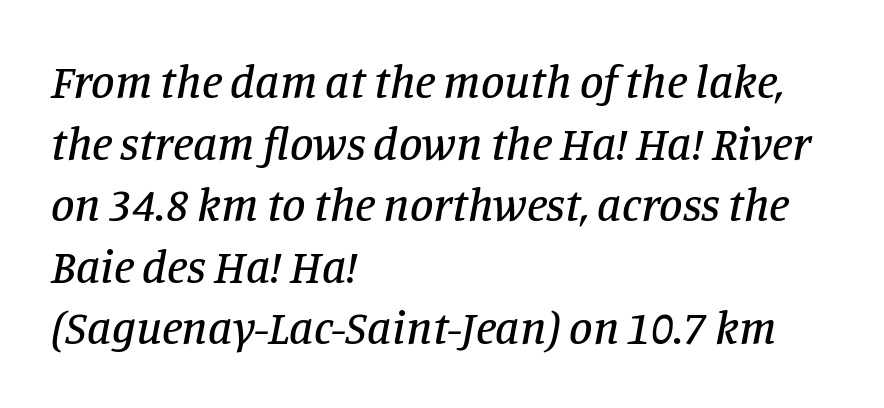
Q: Is the text italic (slanted)? A: Yes, it leans right by about 11 degrees.
Q: Is the typeface a serif or a sans-serif typeface? A: Serif.
Q: Is the text underlined? A: No.
Q: How is the paragraph aligned? A: Left-aligned.
Q: Is the spacing between letters normal or unusually wide? A: Normal.
Q: Is the spacing between lines tight, normal or loose? A: Normal.
Q: Width (condensed, normal, or wide)? A: Normal.
Q: Stroke contrast? A: Low.
Q: x-height? A: Large.
Q: Monospaced? A: No.
